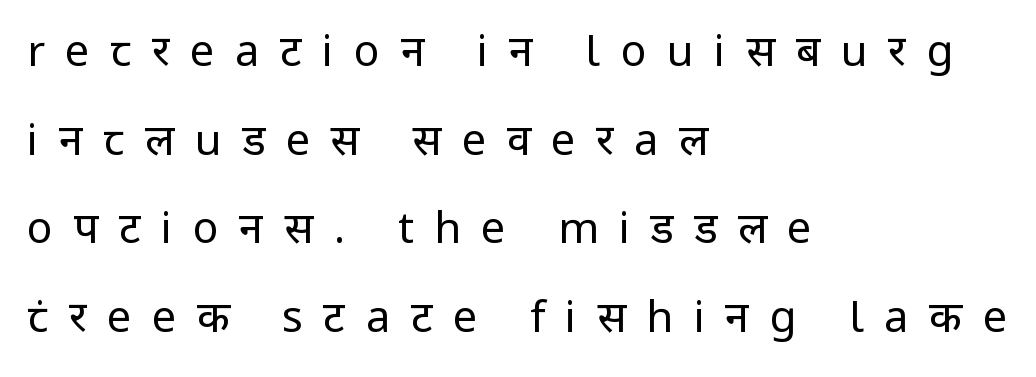
The image shows 43 px regular-weight sans-serif type, upright; set left-aligned, loose line spacing (2.06x), unusually wide letter spacing (+0.48 em), not underlined; low stroke contrast and a medium x-height.
